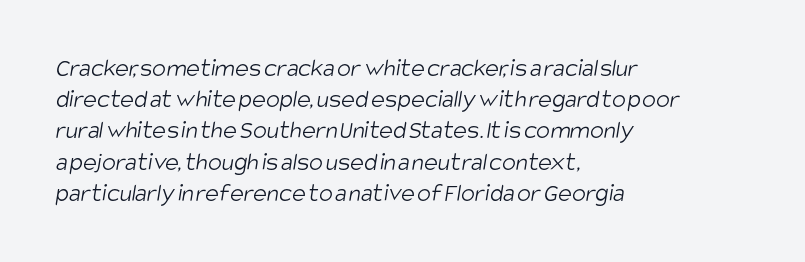
Q: Is the text bold? A: No.
Q: Is the text underlined? A: No.
Q: How is the paragraph aligned? A: Left-aligned.
Q: Is the spacing between letters normal or unusually wide? A: Normal.
